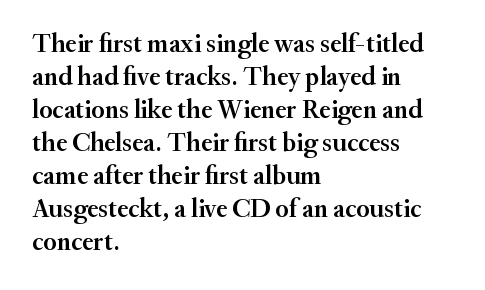
The image shows 26 px text type, upright; set left-aligned, normal line spacing (1.27x), normal letter spacing, not underlined.
